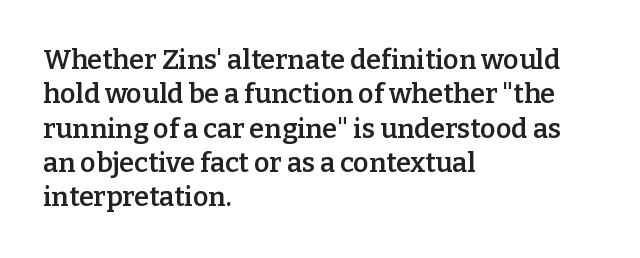
The image shows 27 px text type, upright; set left-aligned, normal line spacing (1.27x), normal letter spacing, not underlined.
